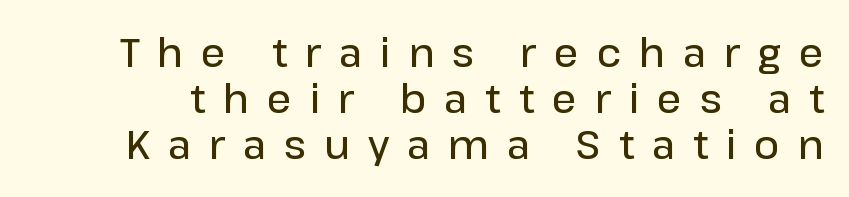
Q: Is the text bold? A: Semi-bold.
Q: Is the text italic (slanted)? A: No, it is upright.
Q: Is the typeface a serif or a sans-serif typeface? A: Sans-serif.
Q: Is the text underlined? A: No.
Q: Is the spacing between letters normal or unusually wide? A: Unusually wide.
Q: Width (condensed, normal, or wide)? A: Normal.
Q: Stroke contrast? A: Low.
Q: x-height? A: Medium.
Q: Monospaced? A: No.
